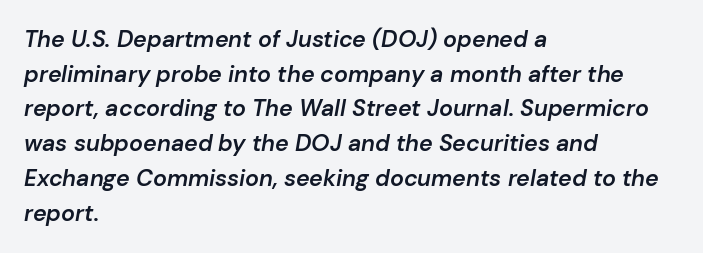
The image shows 23 px text type, italic (leaning right); set left-aligned, normal line spacing (1.51x), normal letter spacing, not underlined.
